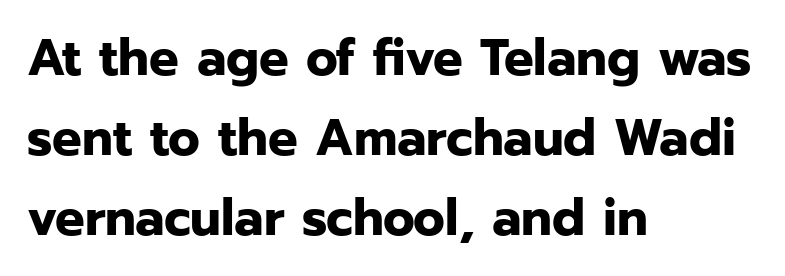
Letter spacing: default. These lines stack with their left ends in a neat column. The font family rendered here belongs to the sans-serif group. Each row of text sits above clean, open space. The letters advance in unequal steps, a hallmark of proportional type. One glance says typical: line gaps are just what's usual.
